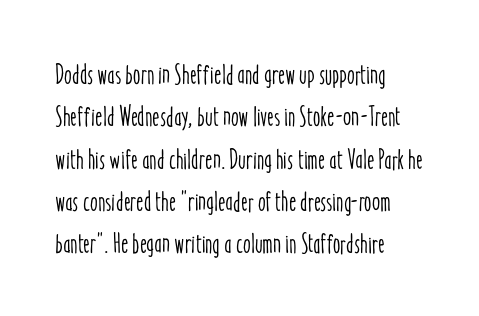
The paragraph shown leans on its left margin. No extra tracking has been applied to these lines. These lines are rendered in a variable-pitch font. The zone under the glyphs is completely vacant. This is the regular roman posture of the typeface.
